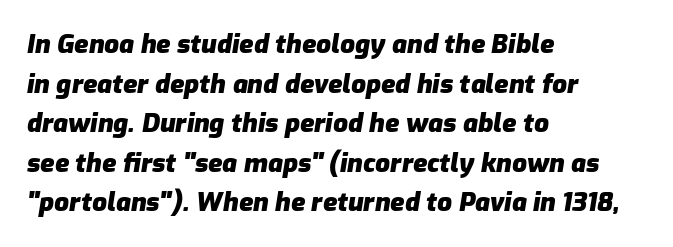
Q: Is the text bold? A: Yes.
Q: Is the text italic (slanted)? A: Yes, it leans right by about 9 degrees.
Q: Is the text underlined? A: No.
Q: How is the paragraph aligned? A: Left-aligned.
Q: Is the spacing between letters normal or unusually wide? A: Normal.
Q: Is the spacing between lines tight, normal or loose? A: Normal.
